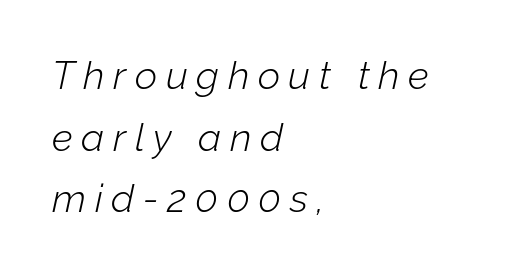
The image shows 39 px light type, italic (leaning right); set left-aligned, normal line spacing (1.58x), unusually wide letter spacing (+0.22 em), not underlined; low stroke contrast and a medium x-height.
